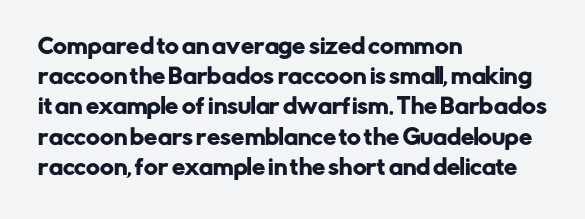
{"italic": "no", "underline": "no", "align": "left", "line_spacing": "normal", "line_spacing_ratio": 1.44, "letter_spacing": "normal", "letter_spacing_em": 0.0, "glyph_px": 21}
